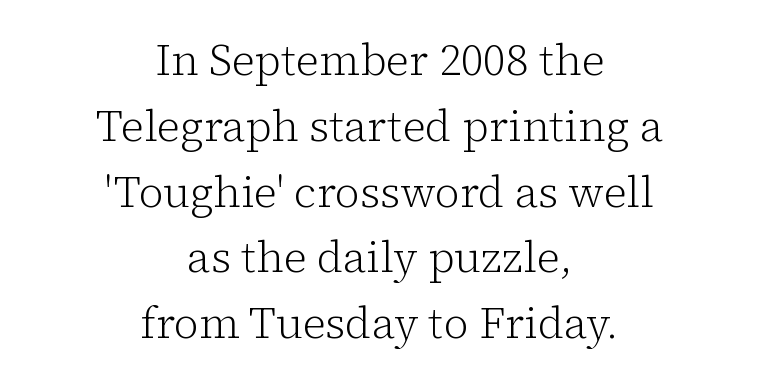
Unbolded letterforms with no extra heft. Each new line begins a customary step beneath the previous one. The tracking reads as untouched default to a designer's eye. Serifs: yes, visible at the terminals of the letterforms. The typesetter chose a symmetrical, centered arrangement here. Upright lettering throughout.
